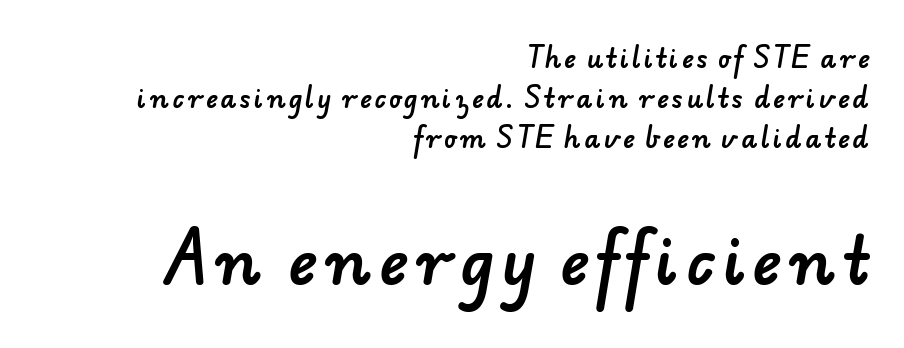
{"serif": "no", "width": "normal", "stroke_contrast": "low", "x_height": "small", "monospaced": "no", "underline": "no", "align": "right", "line_spacing": "normal", "line_spacing_ratio": 1.6, "larger_block": "second", "size_ratio": 2.48, "glyph_px": 62}
